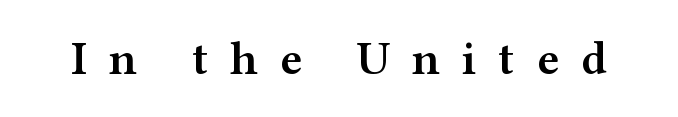
{"serif": "yes", "italic": "no", "bold": "semi", "weight": "semibold", "width": "wide", "stroke_contrast": "medium", "x_height": "medium", "monospaced": "no", "underline": "no", "letter_spacing": "wide", "letter_spacing_em": 0.47, "glyph_px": 47}
